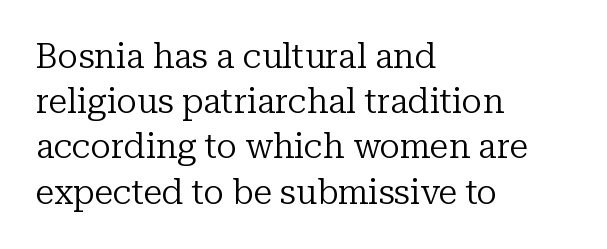
The image shows 34 px regular-weight serif type, upright; set left-aligned, normal line spacing (1.33x), normal letter spacing, not underlined; low stroke contrast and a medium x-height.
